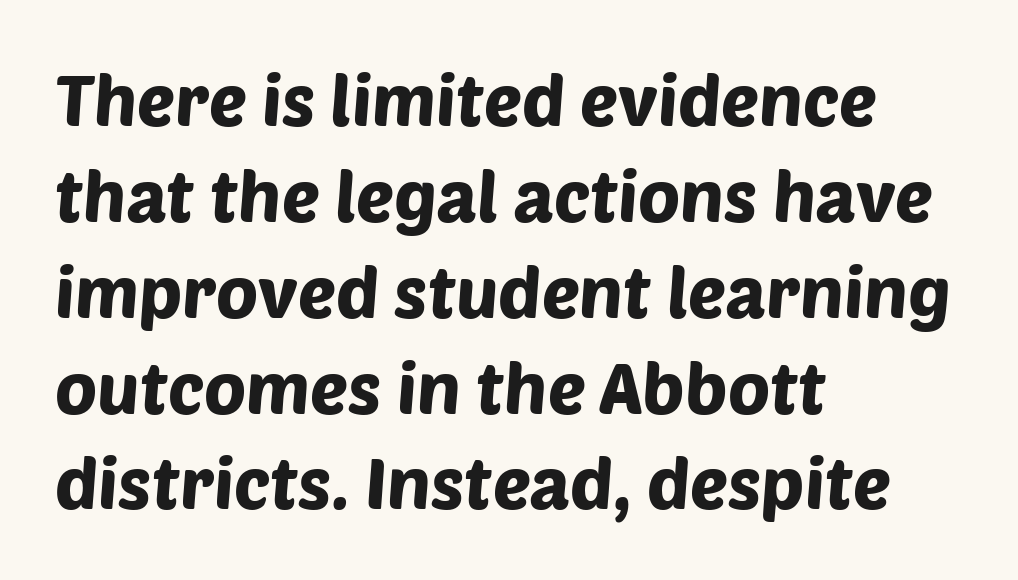
The image shows 71 px sans-serif type; set left-aligned, normal line spacing (1.35x), normal letter spacing, not underlined; low stroke contrast and a large x-height.
